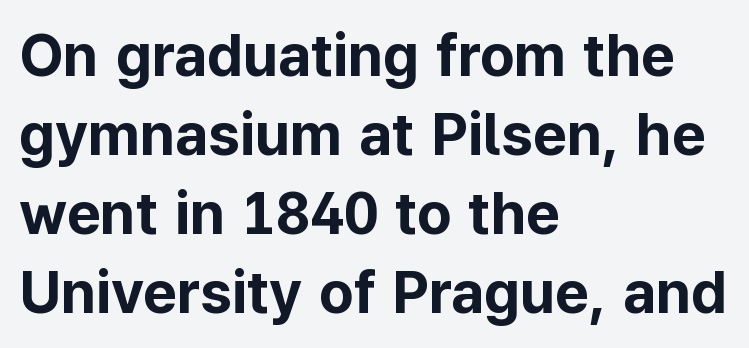
{"serif": "no", "italic": "no", "bold": "yes", "weight": "bold", "width": "normal", "stroke_contrast": "low", "x_height": "medium", "monospaced": "no", "underline": "no", "align": "left", "line_spacing": "normal", "line_spacing_ratio": 1.34, "letter_spacing": "normal", "letter_spacing_em": 0.0, "glyph_px": 59}
